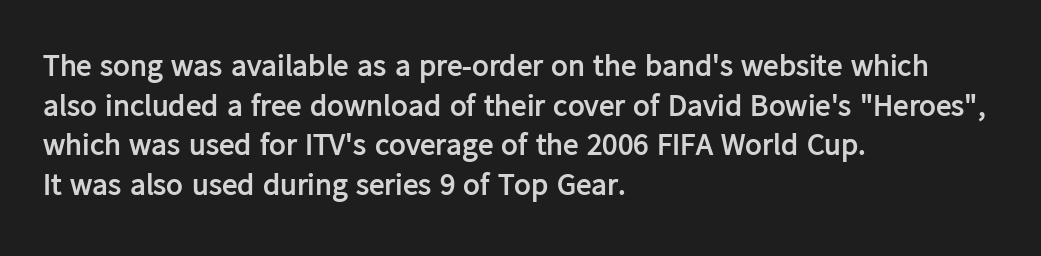
Q: Is the text bold? A: Yes.
Q: Is the text italic (slanted)? A: No, it is upright.
Q: Is the typeface a serif or a sans-serif typeface? A: Sans-serif.
Q: Is the text underlined? A: No.
Q: How is the paragraph aligned? A: Left-aligned.
Q: Is the spacing between letters normal or unusually wide? A: Normal.
Q: Is the spacing between lines tight, normal or loose? A: Normal.
Q: Width (condensed, normal, or wide)? A: Normal.
Q: Stroke contrast? A: Low.
Q: x-height? A: Medium.
Q: Monospaced? A: No.
